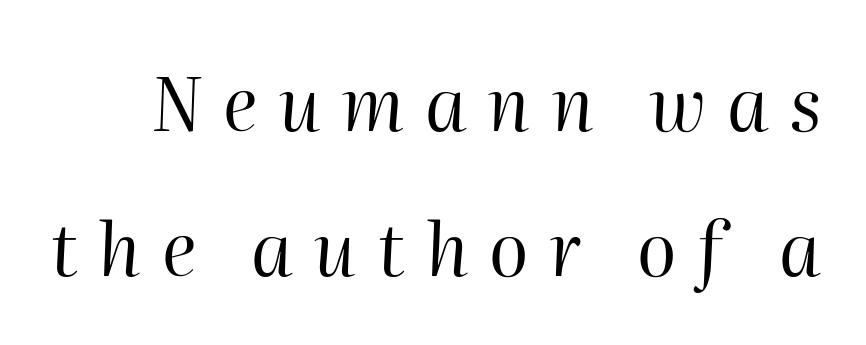
The image shows 73 px regular-weight type, italic (leaning right); set loose line spacing (1.99x), unusually wide letter spacing (+0.28 em), not underlined; high stroke contrast and a medium x-height.
